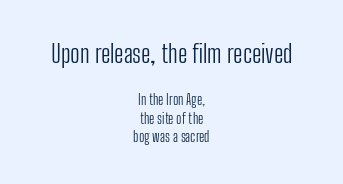
The passage shown begins with its larger block and ends with its smaller one. The passage shown is not underscored anywhere. Where is the straight margin? There isn't one; the lines are centered. The letters sit at their default tracking, neither squeezed nor spread.
